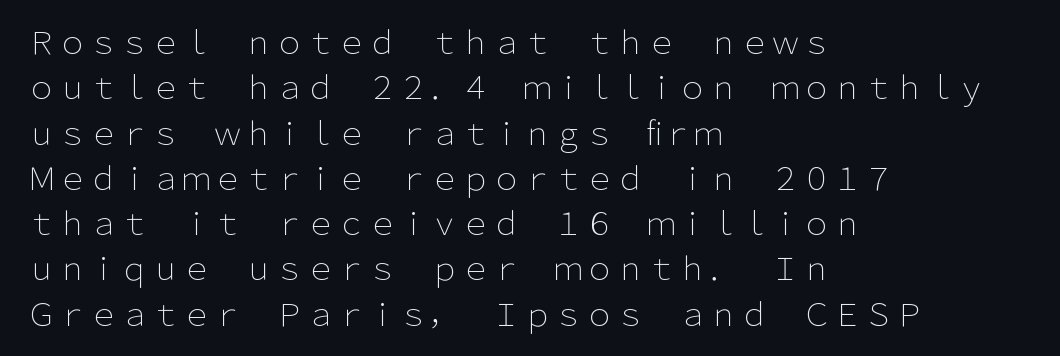
Q: Is the text bold? A: No.
Q: Is the text italic (slanted)? A: No, it is upright.
Q: Is the typeface a serif or a sans-serif typeface? A: Sans-serif.
Q: Is the text underlined? A: No.
Q: How is the paragraph aligned? A: Left-aligned.
Q: Is the spacing between letters normal or unusually wide? A: Normal.
Q: Is the spacing between lines tight, normal or loose? A: Normal.
Q: Width (condensed, normal, or wide)? A: Normal.
Q: Stroke contrast? A: Low.
Q: x-height? A: Medium.
Q: Monospaced? A: No.
